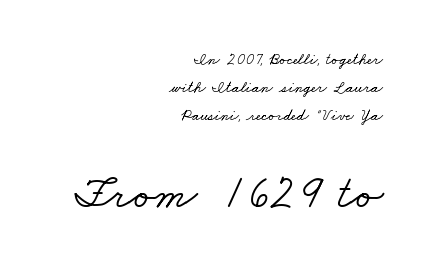
{"serif": "yes", "width": "wide", "stroke_contrast": "low", "x_height": "small", "monospaced": "no", "underline": "no", "align": "right", "line_spacing_ratio": 1.75, "letter_spacing": "normal", "letter_spacing_em": 0.0, "larger_block": "second", "size_ratio": 2.94, "glyph_px": 47}
